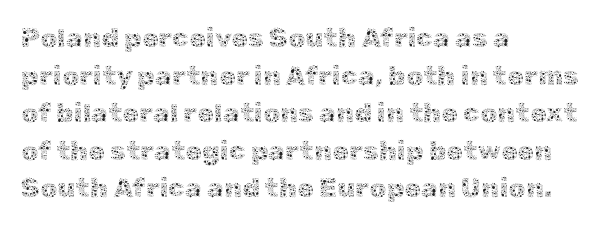
Q: Is the text bold? A: No.
Q: Is the text italic (slanted)? A: No, it is upright.
Q: Is the text underlined? A: No.
Q: How is the paragraph aligned? A: Left-aligned.
Q: Is the spacing between letters normal or unusually wide? A: Normal.
Q: Is the spacing between lines tight, normal or loose? A: Normal.
